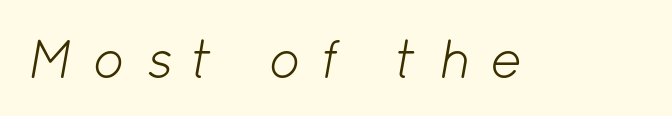
Q: Is the text bold? A: No.
Q: Is the text italic (slanted)? A: Yes, it leans right by about 12 degrees.
Q: Is the text underlined? A: No.
Q: Is the spacing between letters normal or unusually wide? A: Unusually wide.
Q: Width (condensed, normal, or wide)? A: Normal.
Q: Stroke contrast? A: Low.
Q: x-height? A: Medium.
Q: Monospaced? A: No.
